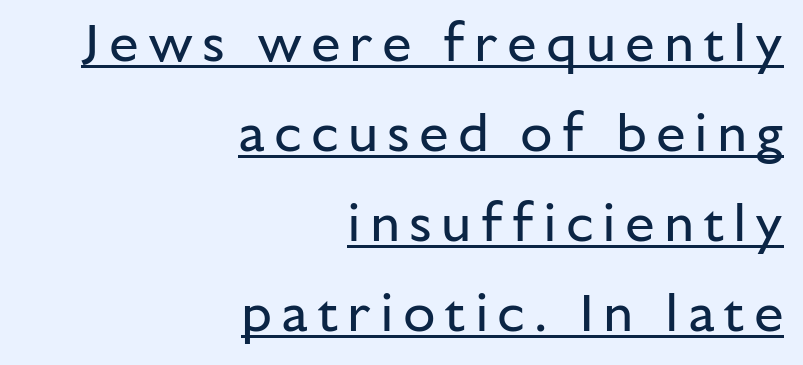
Q: Is the text bold? A: No.
Q: Is the text italic (slanted)? A: No, it is upright.
Q: Is the typeface a serif or a sans-serif typeface? A: Sans-serif.
Q: Is the text underlined? A: Yes.
Q: How is the paragraph aligned? A: Right-aligned.
Q: Is the spacing between lines tight, normal or loose? A: Normal.
Q: Width (condensed, normal, or wide)? A: Normal.
Q: Stroke contrast? A: Low.
Q: x-height? A: Medium.
Q: Monospaced? A: No.
